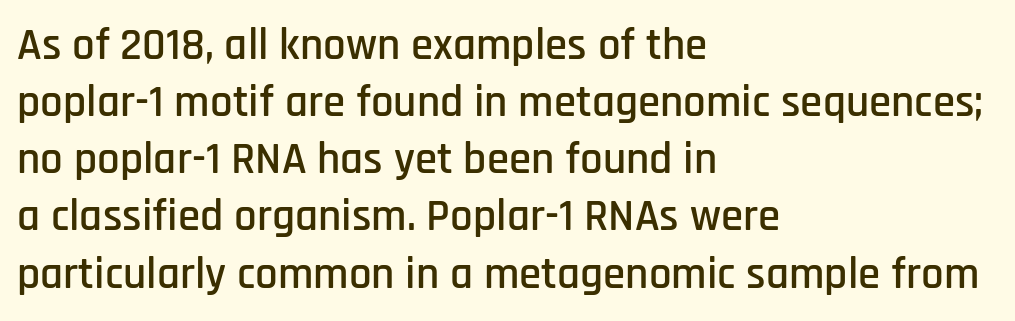
{"serif": "no", "italic": "no", "width": "condensed", "stroke_contrast": "low", "x_height": "large", "monospaced": "no", "underline": "no", "align": "left", "line_spacing": "normal", "line_spacing_ratio": 1.27, "letter_spacing": "normal", "letter_spacing_em": 0.0, "glyph_px": 45}
